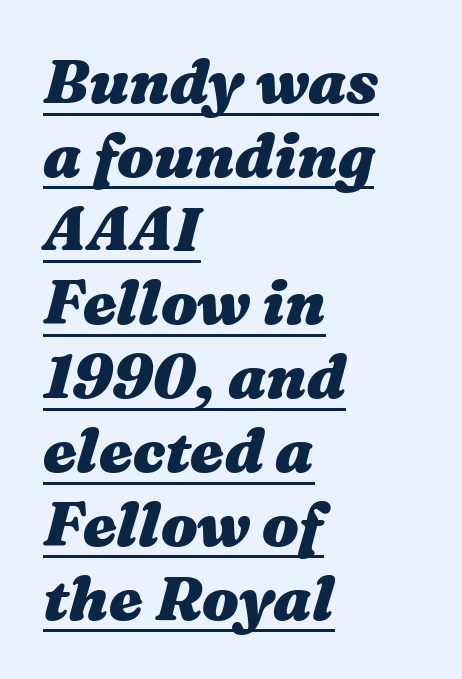
The image shows 61 px heavy, wide type, italic (leaning right); set left-aligned, line spacing 1.21x, normal letter spacing, underlined; medium stroke contrast and a medium x-height.
